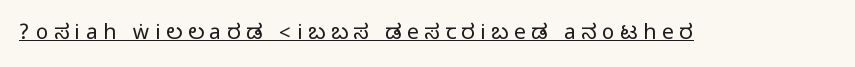
{"italic": "no", "underline": "yes", "letter_spacing": "wide", "letter_spacing_em": 0.27, "glyph_px": 21}
